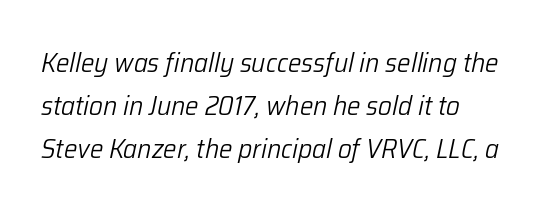
{"italic": "yes", "lean": "right", "slant_degrees": 12, "bold": "no", "underline": "no", "line_spacing": "normal", "line_spacing_ratio": 1.59, "letter_spacing": "normal", "letter_spacing_em": 0.0, "glyph_px": 27}
